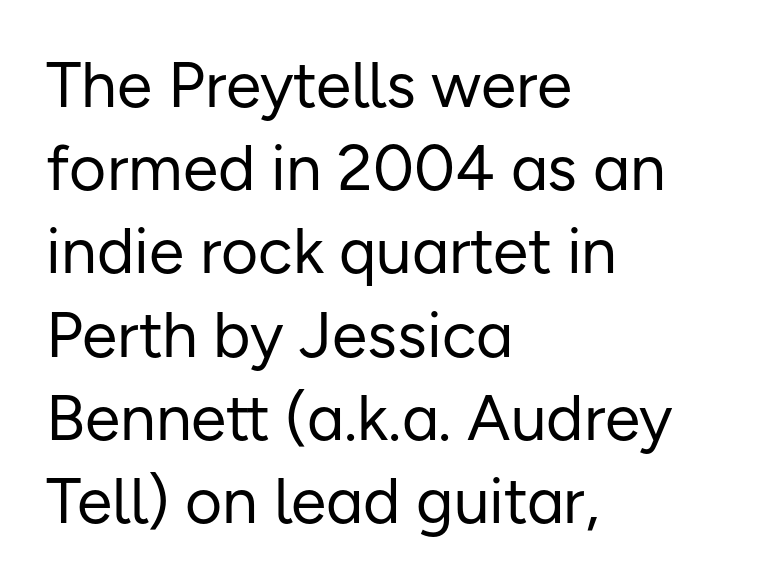
Q: Is the text bold? A: No.
Q: Is the text italic (slanted)? A: No, it is upright.
Q: Is the typeface a serif or a sans-serif typeface? A: Sans-serif.
Q: Is the text underlined? A: No.
Q: How is the paragraph aligned? A: Left-aligned.
Q: Is the spacing between letters normal or unusually wide? A: Normal.
Q: Is the spacing between lines tight, normal or loose? A: Normal.
Q: Width (condensed, normal, or wide)? A: Normal.
Q: Stroke contrast? A: Low.
Q: x-height? A: Medium.
Q: Monospaced? A: No.
